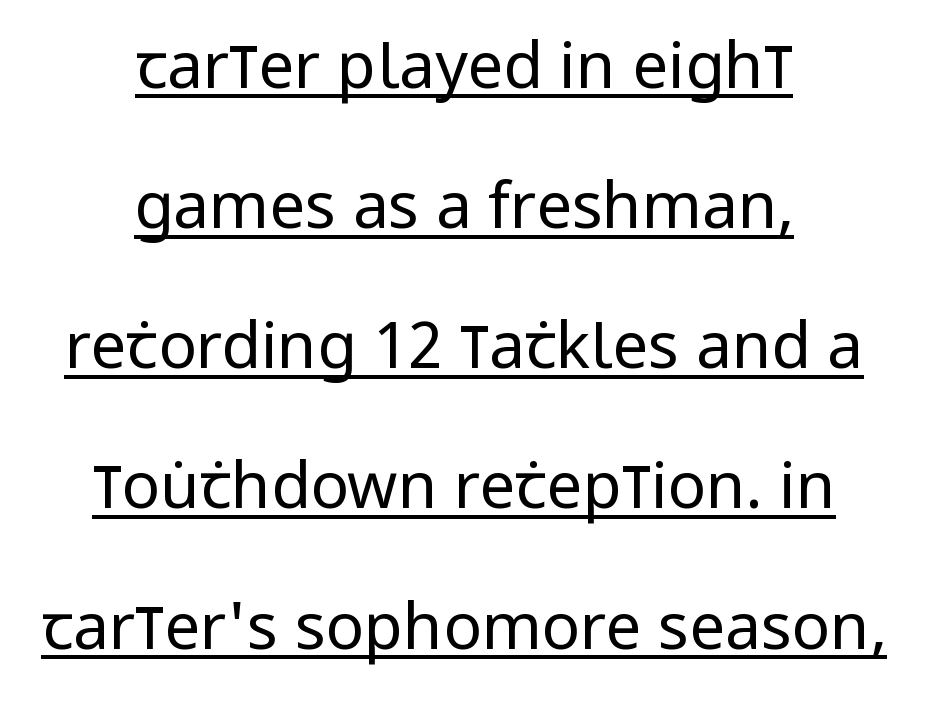
The image shows 64 px regular-weight, condensed sans-serif type, upright; set centered, loose line spacing (2.19x), normal letter spacing, underlined; low stroke contrast and a large x-height.
